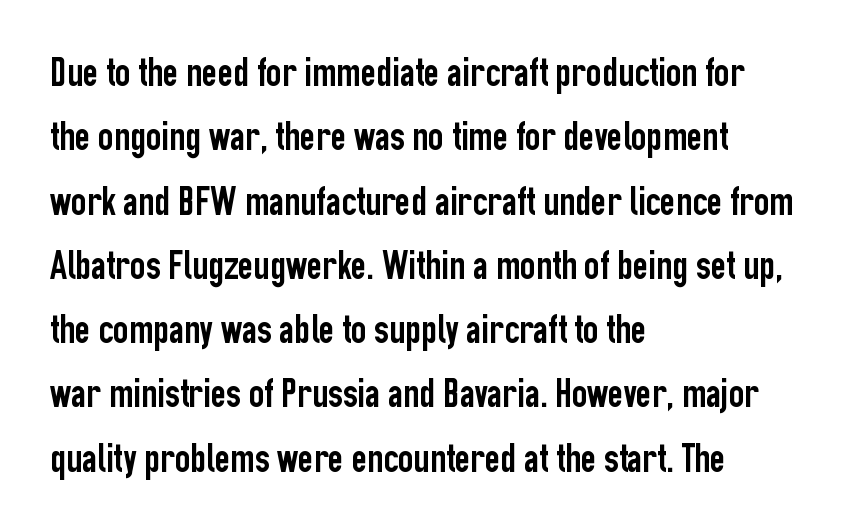
Are there feet on the stems? There aren't — it's a sans. Every stem runs plumb, perpendicular to the baseline. Character widths vary here, with narrow letters taking less room than wide ones. The block of text has a typical density, with ordinary space between rows. The rendering anchors every line to the left-hand side.
